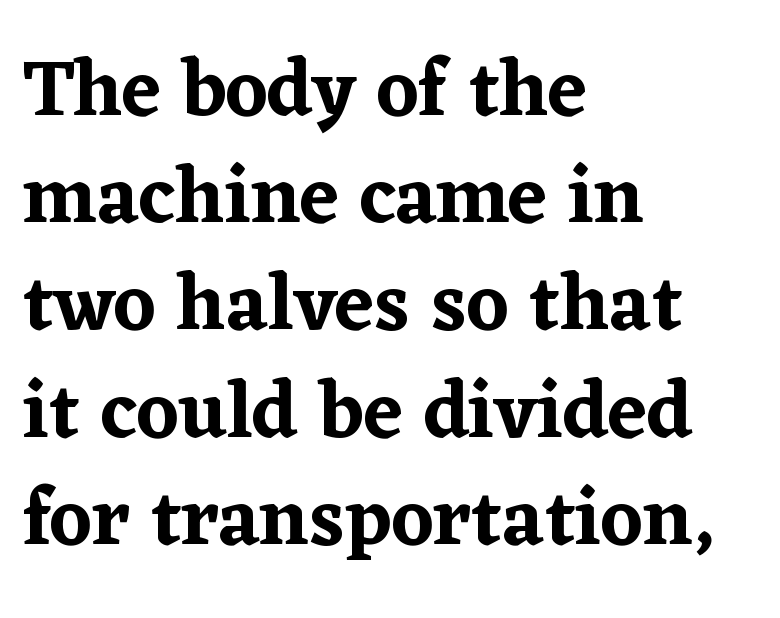
Q: Is the text italic (slanted)? A: No, it is upright.
Q: Is the typeface a serif or a sans-serif typeface? A: Serif.
Q: Is the text underlined? A: No.
Q: How is the paragraph aligned? A: Left-aligned.
Q: Is the spacing between letters normal or unusually wide? A: Normal.
Q: Is the spacing between lines tight, normal or loose? A: Normal.
Q: Width (condensed, normal, or wide)? A: Normal.
Q: Stroke contrast? A: Low.
Q: x-height? A: Medium.
Q: Monospaced? A: No.
